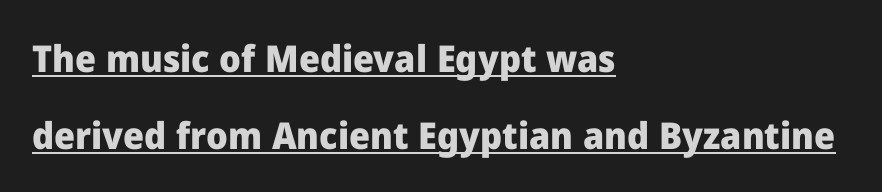
Q: Is the text bold? A: Yes.
Q: Is the text italic (slanted)? A: No, it is upright.
Q: Is the typeface a serif or a sans-serif typeface? A: Sans-serif.
Q: Is the text underlined? A: Yes.
Q: How is the paragraph aligned? A: Left-aligned.
Q: Is the spacing between letters normal or unusually wide? A: Normal.
Q: Is the spacing between lines tight, normal or loose? A: Loose.
Q: Width (condensed, normal, or wide)? A: Normal.
Q: Stroke contrast? A: Low.
Q: x-height? A: Medium.
Q: Monospaced? A: No.
